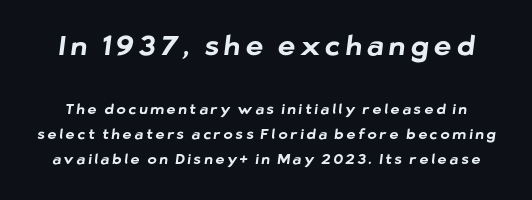
The passage shown begins with its larger block and ends with its smaller one. A clean baseline with only descenders dipping below it. Each word looks stretched out because of the extra space between its letters. How heavy is the stroke? Heavy — this is a bold.
